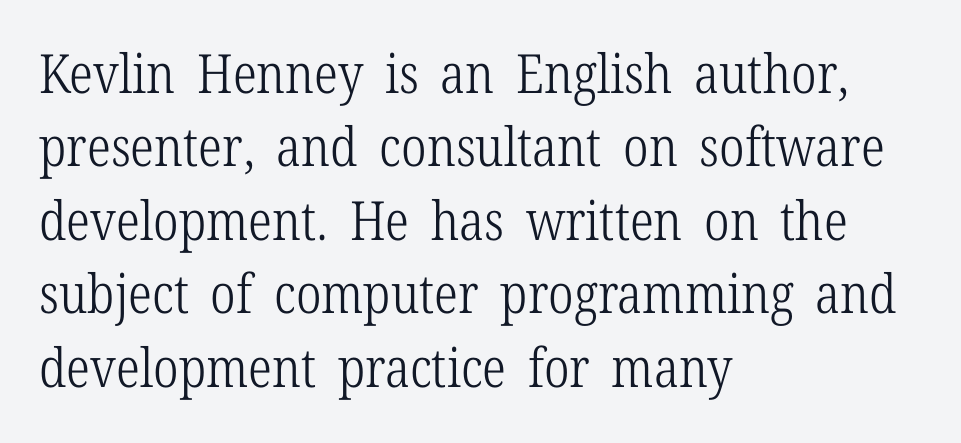
The characters display serif detailing at their extremities. Leading matches the norm, producing a regular column. This sample has the flowing, uneven cadence of proportional lettering. Descender tails drop into unmarked territory. Left-aligned paragraph, ragged on the right. Each word holds together tightly as a unit, with standard inter-letter gaps.
